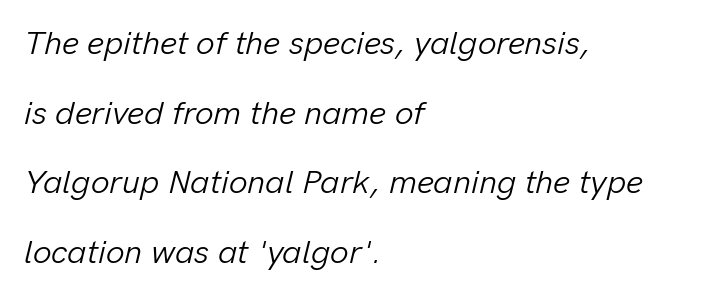
Each letter keeps its own natural width here, so spacing adapts to shape. Type without underlining. This sample is left-justified, so line endings fall wherever the words run out. If you measured baseline to baseline, you'd find a long distance.
